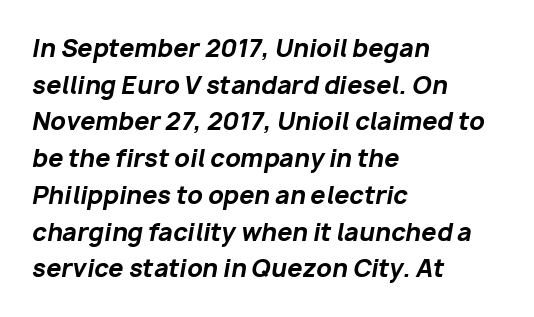
Q: Is the text bold? A: Yes.
Q: Is the text italic (slanted)? A: Yes, it leans right by about 10 degrees.
Q: Is the text underlined? A: No.
Q: How is the paragraph aligned? A: Left-aligned.
Q: Is the spacing between letters normal or unusually wide? A: Normal.
Q: Is the spacing between lines tight, normal or loose? A: Normal.
